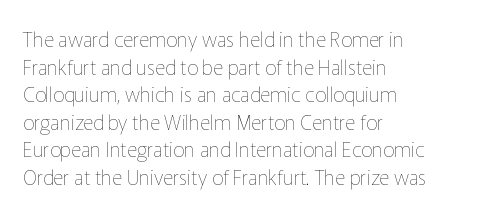
Q: Is the text bold? A: No.
Q: Is the text italic (slanted)? A: No, it is upright.
Q: Is the text underlined? A: No.
Q: How is the paragraph aligned? A: Left-aligned.
Q: Is the spacing between letters normal or unusually wide? A: Normal.
Q: Is the spacing between lines tight, normal or loose? A: Normal.
